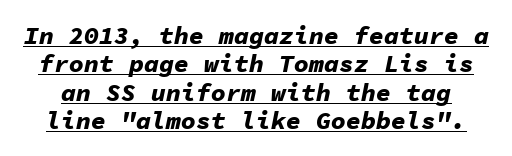
{"italic": "yes", "lean": "right", "slant_degrees": 11, "bold": "yes", "underline": "yes", "line_spacing": "tight", "line_spacing_ratio": 1.14, "letter_spacing": "normal", "letter_spacing_em": 0.0, "glyph_px": 25}
